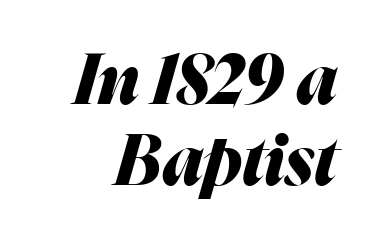
{"italic": "yes", "lean": "right", "slant_degrees": 16, "bold": "yes", "weight": "heavy", "width": "normal", "stroke_contrast": "medium", "x_height": "medium", "monospaced": "no", "underline": "no", "line_spacing_ratio": 1.16, "letter_spacing": "normal", "letter_spacing_em": 0.0, "glyph_px": 70}
